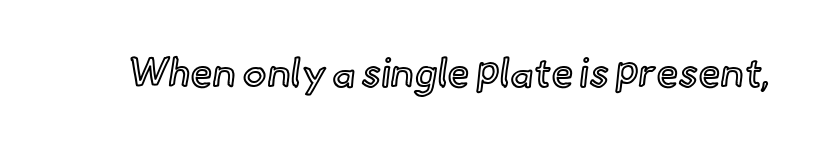
{"width": "normal", "x_height": "small", "monospaced": "no", "underline": "no", "letter_spacing": "normal", "letter_spacing_em": 0.0, "glyph_px": 40}
